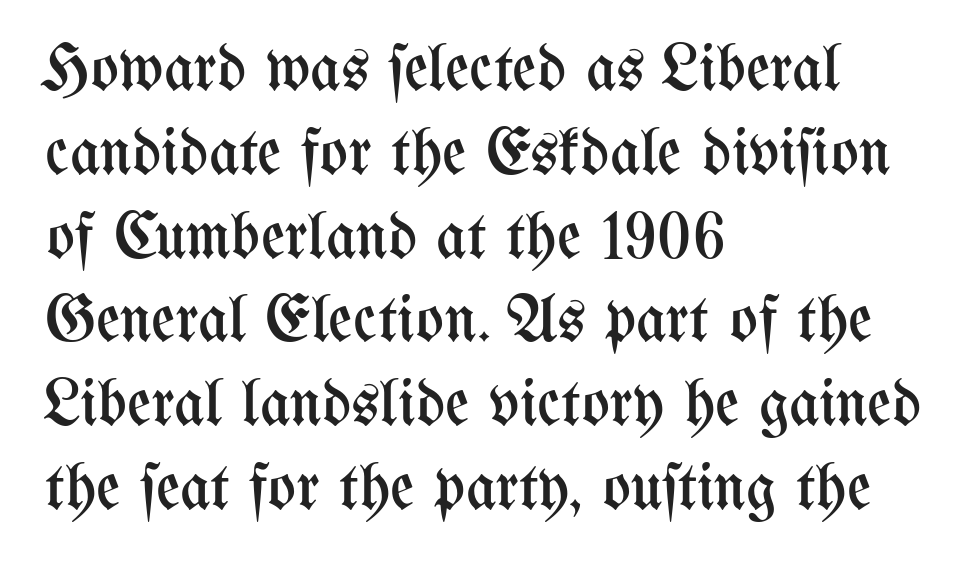
The image shows 66 px regular-weight, condensed type, upright; set left-aligned, normal line spacing (1.27x), normal letter spacing, not underlined; medium stroke contrast and a medium x-height.
